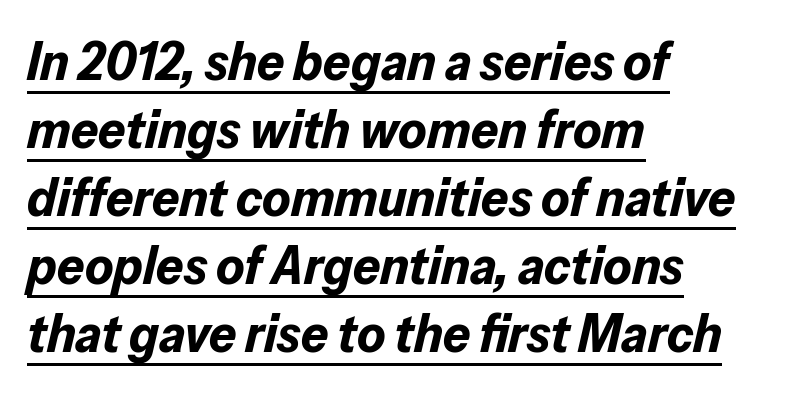
Q: Is the text bold? A: Yes.
Q: Is the text italic (slanted)? A: Yes, it leans right by about 13 degrees.
Q: Is the text underlined? A: Yes.
Q: How is the paragraph aligned? A: Left-aligned.
Q: Is the spacing between letters normal or unusually wide? A: Normal.
Q: Is the spacing between lines tight, normal or loose? A: Normal.
Q: Width (condensed, normal, or wide)? A: Normal.
Q: Stroke contrast? A: Low.
Q: x-height? A: Medium.
Q: Monospaced? A: No.
